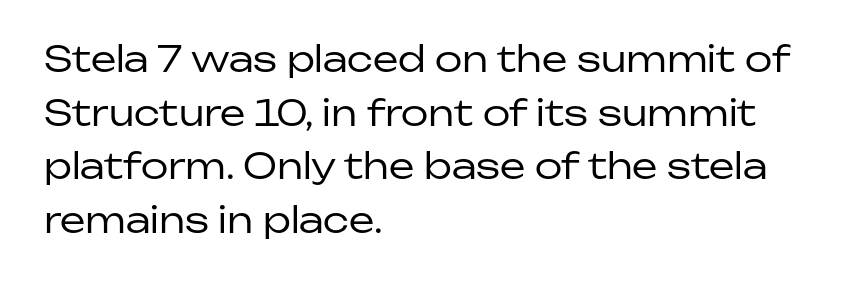
Q: Is the text bold? A: No.
Q: Is the text italic (slanted)? A: No, it is upright.
Q: Is the typeface a serif or a sans-serif typeface? A: Sans-serif.
Q: Is the text underlined? A: No.
Q: How is the paragraph aligned? A: Left-aligned.
Q: Is the spacing between letters normal or unusually wide? A: Normal.
Q: Is the spacing between lines tight, normal or loose? A: Normal.
Q: Width (condensed, normal, or wide)? A: Normal.
Q: Stroke contrast? A: Low.
Q: x-height? A: Medium.
Q: Monospaced? A: No.
